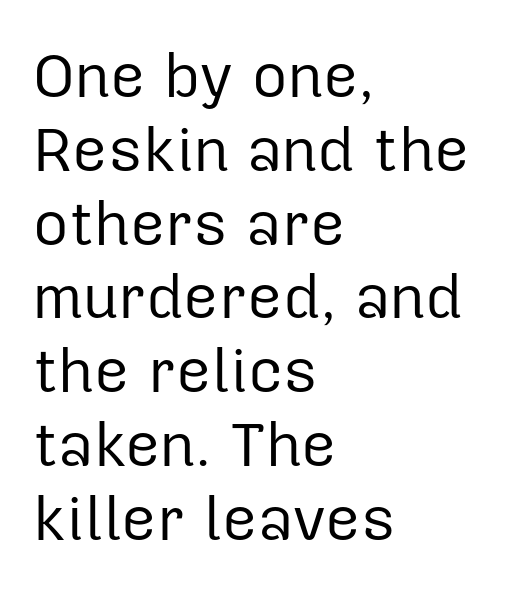
{"serif": "no", "italic": "no", "bold": "no", "weight": "regular", "width": "normal", "stroke_contrast": "low", "x_height": "medium", "monospaced": "no", "underline": "no", "align": "left", "line_spacing_ratio": 1.21, "letter_spacing": "normal", "letter_spacing_em": 0.0, "glyph_px": 61}
